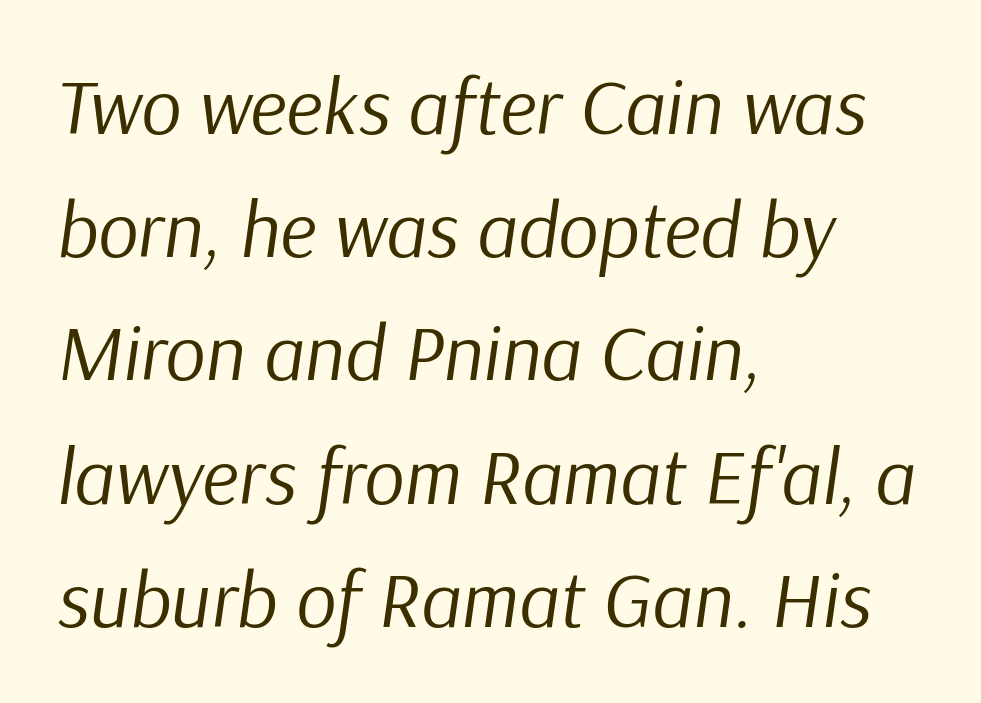
{"italic": "yes", "lean": "right", "slant_degrees": 9, "bold": "no", "weight": "regular", "width": "normal", "stroke_contrast": "low", "x_height": "medium", "monospaced": "no", "underline": "no", "align": "left", "line_spacing": "normal", "line_spacing_ratio": 1.56, "letter_spacing": "normal", "letter_spacing_em": 0.0, "glyph_px": 79}
